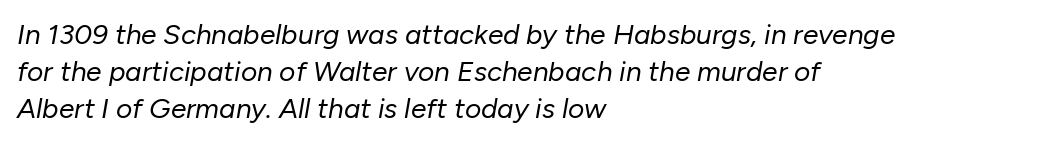
Q: Is the text bold? A: No.
Q: Is the text italic (slanted)? A: Yes, it leans right by about 10 degrees.
Q: Is the text underlined? A: No.
Q: How is the paragraph aligned? A: Left-aligned.
Q: Is the spacing between letters normal or unusually wide? A: Normal.
Q: Is the spacing between lines tight, normal or loose? A: Normal.
Q: Width (condensed, normal, or wide)? A: Normal.
Q: Stroke contrast? A: Low.
Q: x-height? A: Medium.
Q: Monospaced? A: No.
